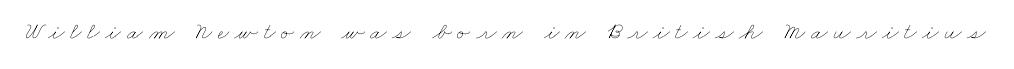
Q: Is the text bold? A: No.
Q: Is the text underlined? A: No.
Q: Is the spacing between letters normal or unusually wide? A: Unusually wide.
